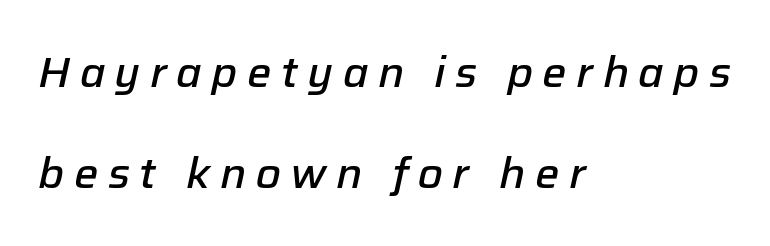
{"italic": "yes", "lean": "right", "slant_degrees": 12, "bold": "semi", "weight": "semibold", "width": "normal", "stroke_contrast": "low", "x_height": "medium", "monospaced": "no", "underline": "no", "align": "left", "line_spacing": "loose", "line_spacing_ratio": 2.35, "letter_spacing": "wide", "letter_spacing_em": 0.22, "glyph_px": 43}
